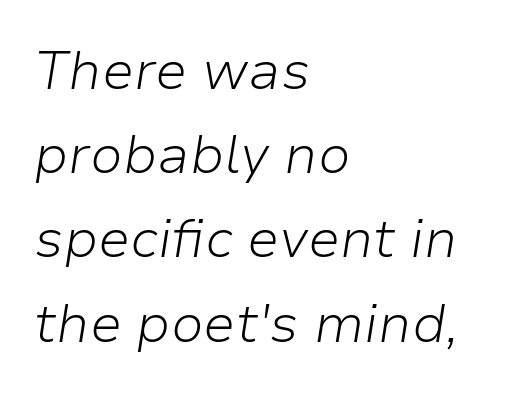
{"italic": "yes", "lean": "right", "slant_degrees": 9, "bold": "no", "weight": "light", "width": "normal", "stroke_contrast": "low", "x_height": "medium", "monospaced": "no", "underline": "no", "align": "left", "line_spacing": "normal", "line_spacing_ratio": 1.56, "letter_spacing": "normal", "letter_spacing_em": 0.0, "glyph_px": 54}
